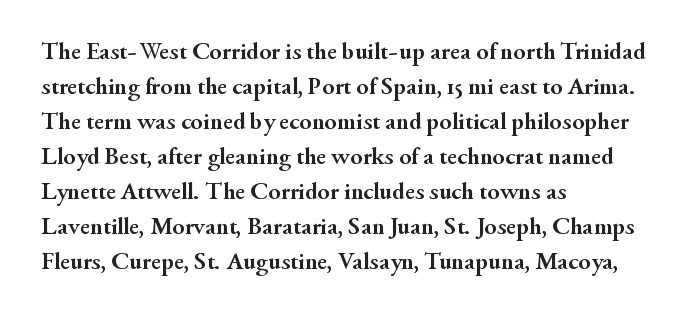
Q: Is the text bold? A: Yes.
Q: Is the text italic (slanted)? A: No, it is upright.
Q: Is the text underlined? A: No.
Q: How is the paragraph aligned? A: Left-aligned.
Q: Is the spacing between letters normal or unusually wide? A: Normal.
Q: Is the spacing between lines tight, normal or loose? A: Normal.
